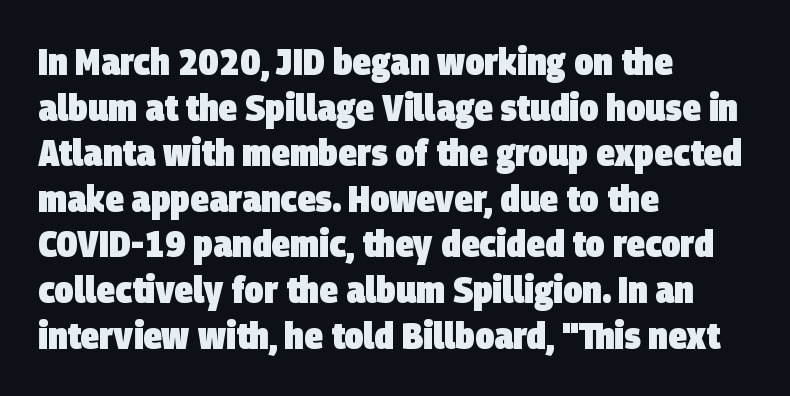
Q: Is the text bold? A: Yes.
Q: Is the typeface a serif or a sans-serif typeface? A: Sans-serif.
Q: Is the text underlined? A: No.
Q: How is the paragraph aligned? A: Left-aligned.
Q: Is the spacing between letters normal or unusually wide? A: Normal.
Q: Width (condensed, normal, or wide)? A: Condensed.
Q: Stroke contrast? A: Low.
Q: x-height? A: Large.
Q: Monospaced? A: No.
